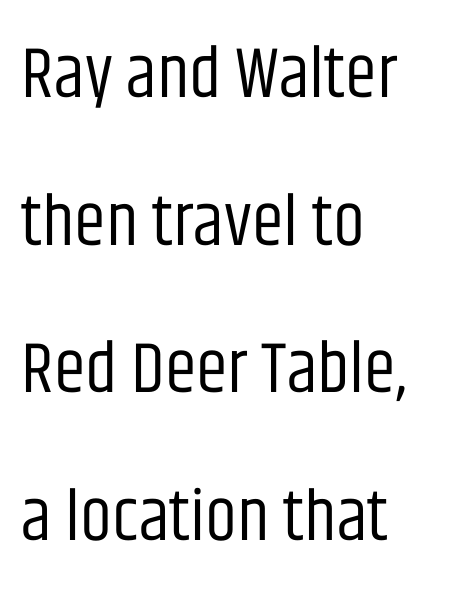
The image shows 72 px regular-weight, condensed sans-serif type, upright; set left-aligned, loose line spacing (2.05x), normal letter spacing, not underlined; low stroke contrast and a large x-height.
